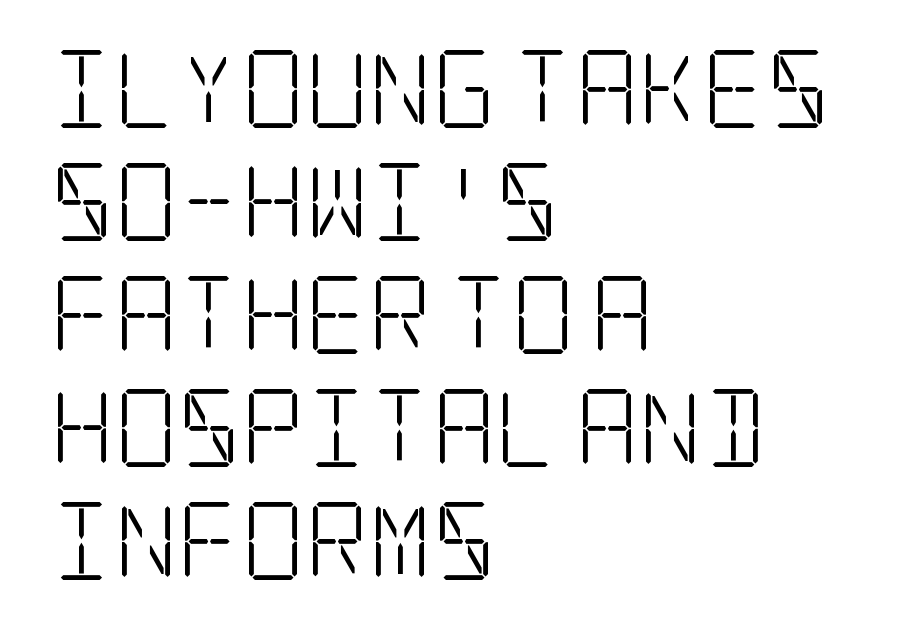
Q: Is the text bold? A: No.
Q: Is the text italic (slanted)? A: No, it is upright.
Q: Is the typeface a serif or a sans-serif typeface? A: Serif.
Q: Is the text underlined? A: No.
Q: How is the paragraph aligned? A: Left-aligned.
Q: Is the spacing between letters normal or unusually wide? A: Normal.
Q: Is the spacing between lines tight, normal or loose? A: Normal.
Q: Width (condensed, normal, or wide)? A: Condensed.
Q: Stroke contrast? A: Low.
Q: x-height? A: Large.
